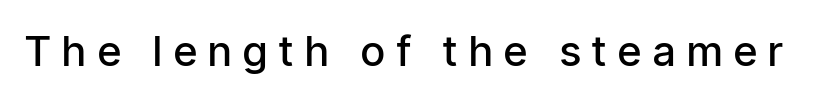
Q: Is the text bold? A: Semi-bold.
Q: Is the text italic (slanted)? A: No, it is upright.
Q: Is the typeface a serif or a sans-serif typeface? A: Sans-serif.
Q: Is the text underlined? A: No.
Q: Is the spacing between letters normal or unusually wide? A: Unusually wide.
Q: Width (condensed, normal, or wide)? A: Condensed.
Q: Stroke contrast? A: Low.
Q: x-height? A: Medium.
Q: Monospaced? A: No.
